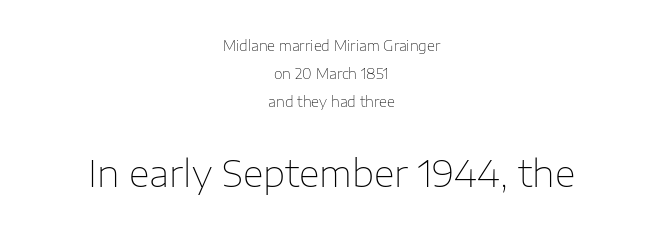
The second block has been scaled up relative to the first. Is the stroke heavy? The answer is a plain regular-or-lighter. Only glyphs here, with clear space below each row. The lines are spread far apart with generous leading.
